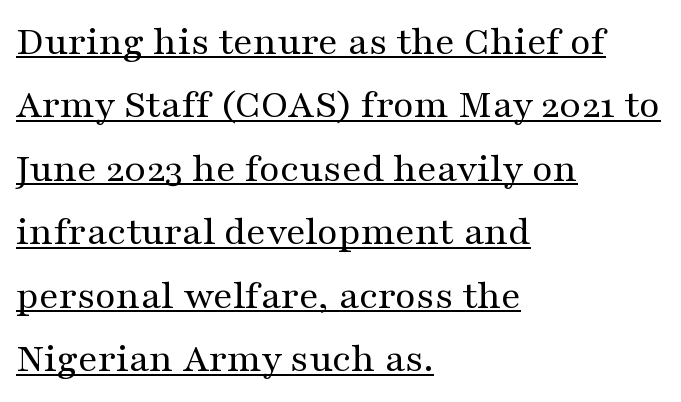
Q: Is the text bold? A: No.
Q: Is the text italic (slanted)? A: No, it is upright.
Q: Is the typeface a serif or a sans-serif typeface? A: Serif.
Q: Is the text underlined? A: Yes.
Q: How is the paragraph aligned? A: Left-aligned.
Q: Is the spacing between letters normal or unusually wide? A: Normal.
Q: Is the spacing between lines tight, normal or loose? A: Normal.
Q: Width (condensed, normal, or wide)? A: Wide.
Q: Stroke contrast? A: Medium.
Q: x-height? A: Medium.
Q: Monospaced? A: No.
